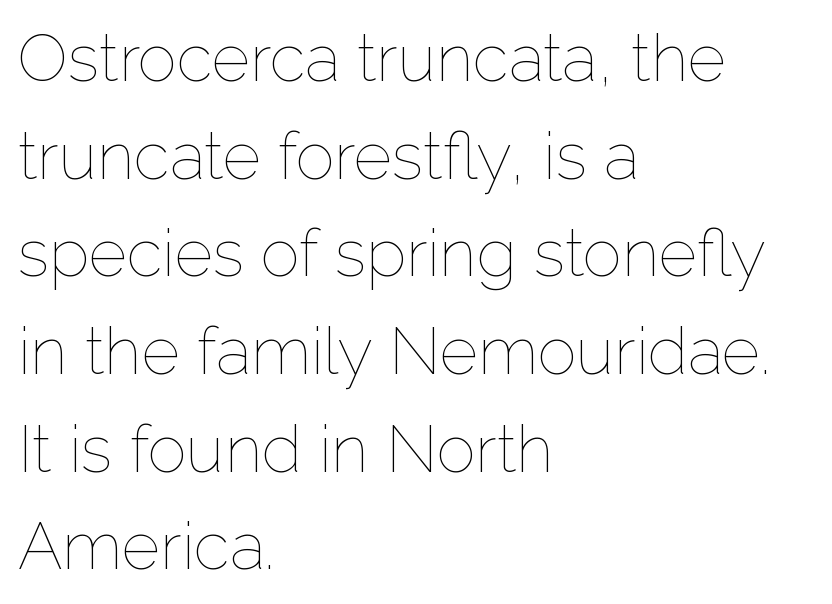
Q: Is the text bold? A: No.
Q: Is the text italic (slanted)? A: No, it is upright.
Q: Is the text underlined? A: No.
Q: How is the paragraph aligned? A: Left-aligned.
Q: Is the spacing between letters normal or unusually wide? A: Normal.
Q: Is the spacing between lines tight, normal or loose? A: Normal.
Q: Width (condensed, normal, or wide)? A: Normal.
Q: Stroke contrast? A: Low.
Q: x-height? A: Medium.
Q: Monospaced? A: No.
